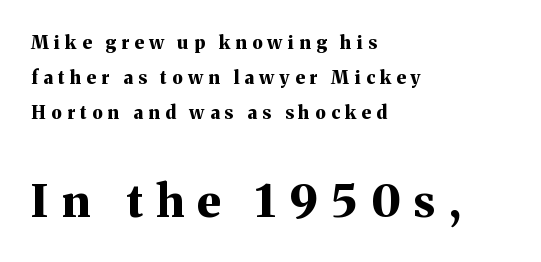
{"serif": "yes", "italic": "no", "bold": "yes", "weight": "bold", "width": "normal", "stroke_contrast": "medium", "x_height": "medium", "monospaced": "no", "underline": "no", "align": "left", "line_spacing": "loose", "line_spacing_ratio": 1.95, "letter_spacing": "wide", "letter_spacing_em": 0.3, "larger_block": "second", "size_ratio": 2.5, "glyph_px": 45}
